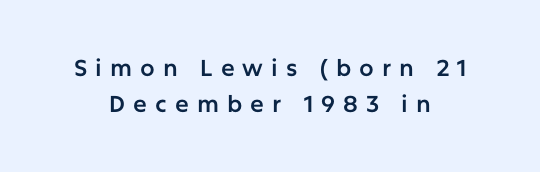
Q: Is the text italic (slanted)? A: No, it is upright.
Q: Is the text underlined? A: No.
Q: How is the paragraph aligned? A: Centered.
Q: Is the spacing between letters normal or unusually wide? A: Unusually wide.
Q: Is the spacing between lines tight, normal or loose? A: Normal.
